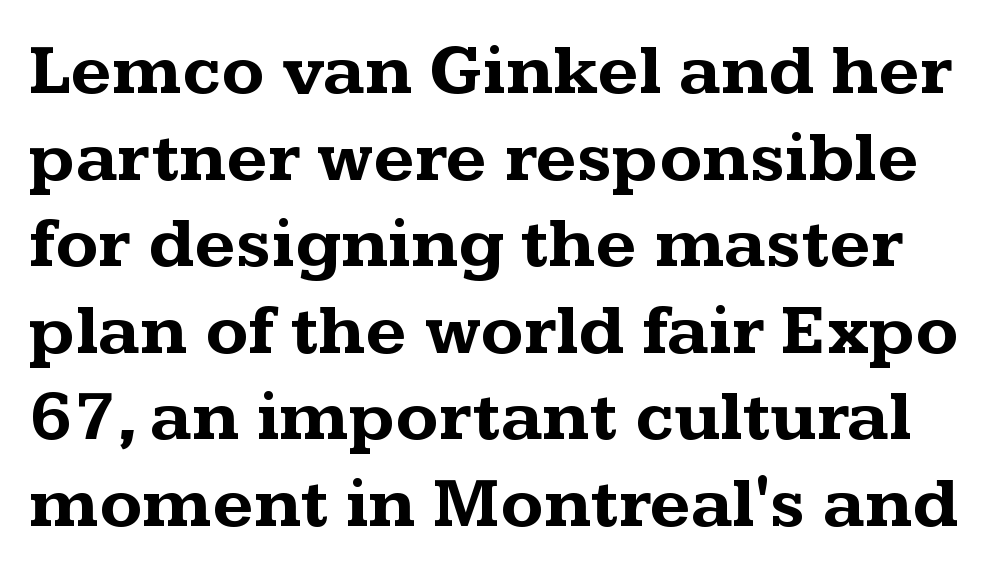
{"serif": "yes", "italic": "no", "bold": "yes", "weight": "bold", "width": "wide", "stroke_contrast": "medium", "x_height": "medium", "monospaced": "no", "underline": "no", "line_spacing_ratio": 1.22, "letter_spacing": "normal", "letter_spacing_em": 0.0, "glyph_px": 71}
